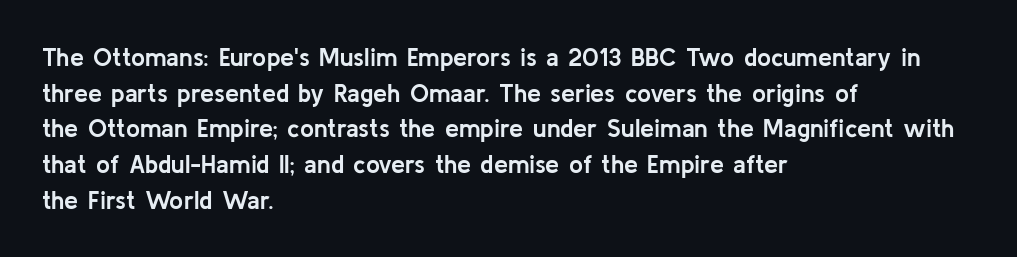
The image shows 25 px bold type, upright; set left-aligned, normal line spacing (1.43x), normal letter spacing, not underlined.
